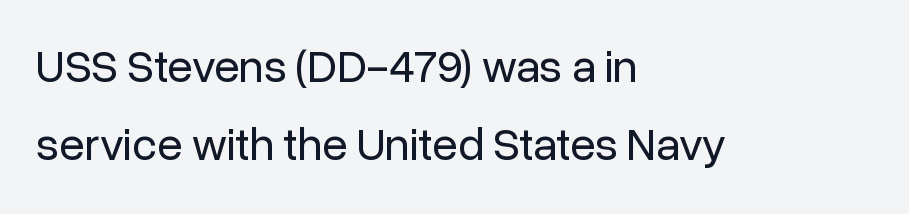
{"serif": "no", "italic": "no", "bold": "no", "weight": "regular", "width": "normal", "stroke_contrast": "low", "x_height": "medium", "monospaced": "no", "underline": "no", "align": "left", "line_spacing": "normal", "line_spacing_ratio": 1.7, "letter_spacing": "normal", "letter_spacing_em": 0.0, "glyph_px": 46}
